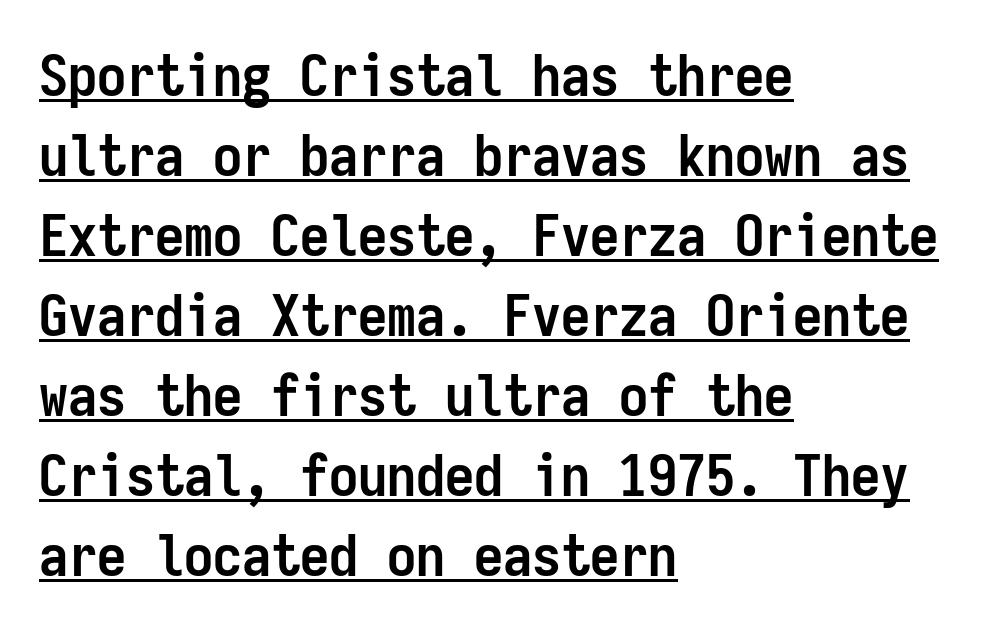
Q: Is the text bold? A: Yes.
Q: Is the text italic (slanted)? A: No, it is upright.
Q: Is the typeface a serif or a sans-serif typeface? A: Sans-serif.
Q: Is the text underlined? A: Yes.
Q: How is the paragraph aligned? A: Left-aligned.
Q: Is the spacing between letters normal or unusually wide? A: Normal.
Q: Is the spacing between lines tight, normal or loose? A: Normal.
Q: Width (condensed, normal, or wide)? A: Condensed.
Q: Stroke contrast? A: Low.
Q: x-height? A: Medium.
Q: Monospaced? A: Yes.
